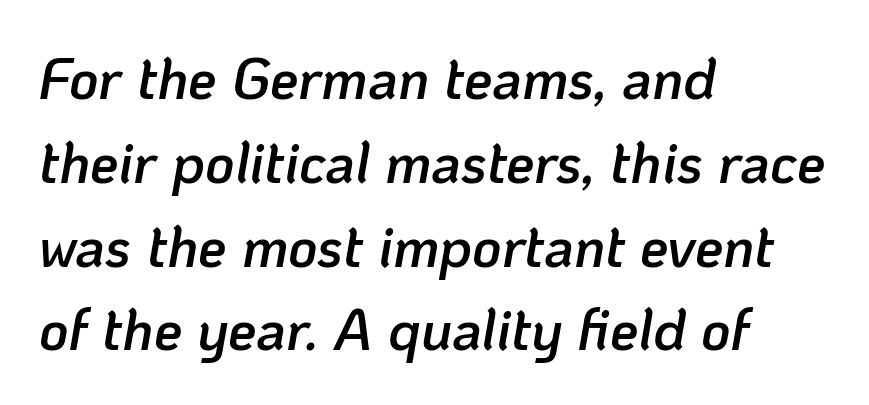
The tracking reads as untouched default to a designer's eye. Regarding leading, the lines here are spaced in the standard way. Each glyph is drawn with semibold strokes, heavier than normal yet not fully bold. No word sits above an underline. Every row of glyphs begins at an identical x-position on the left.
